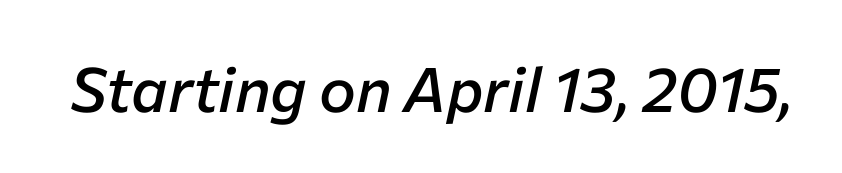
Underline: absent. Summary of weight: moderately heavy, a semibold. A typesetter would call this zero additional tracking. Looks like regular typesetting: each glyph gets only the width it needs. Yep, that's italic — everything's leaning.
